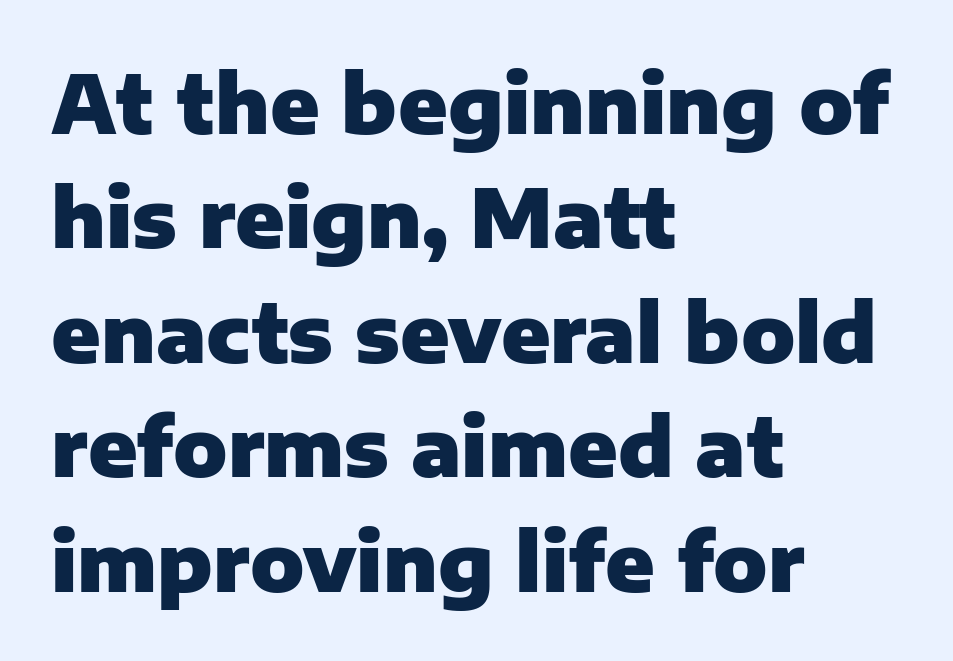
The image shows 80 px heavy sans-serif type, upright; set left-aligned, normal line spacing (1.43x), normal letter spacing, not underlined; low stroke contrast and a medium x-height.
